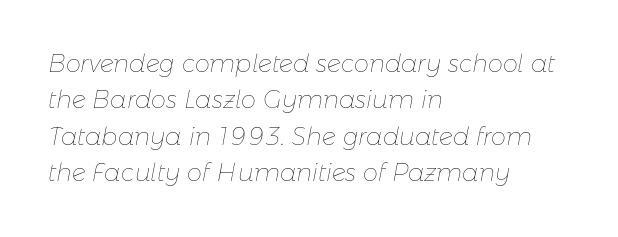
The image shows 24 px text type, italic (leaning right); set left-aligned, normal line spacing (1.52x), normal letter spacing, not underlined.
